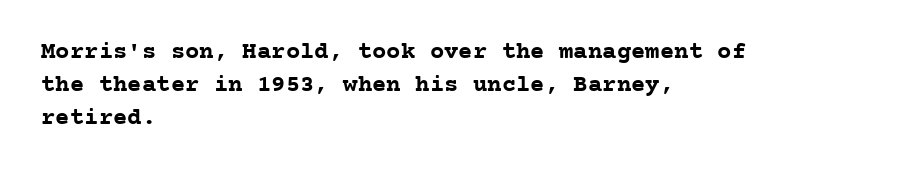
Q: Is the text bold? A: Yes.
Q: Is the text italic (slanted)? A: No, it is upright.
Q: Is the text underlined? A: No.
Q: How is the paragraph aligned? A: Left-aligned.
Q: Is the spacing between letters normal or unusually wide? A: Normal.
Q: Is the spacing between lines tight, normal or loose? A: Normal.
